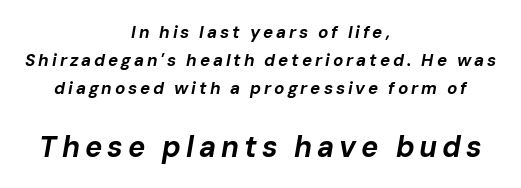
Q: Is the text bold? A: Yes.
Q: Is the text italic (slanted)? A: Yes, it leans right by about 10 degrees.
Q: Is the text underlined? A: No.
Q: How is the paragraph aligned? A: Centered.
Q: Is the spacing between lines tight, normal or loose? A: Normal.
Q: Which block of text is set in a larger size, the first (top) or the second (bottom)? A: The second (bottom) one.
Q: Width (condensed, normal, or wide)? A: Normal.
Q: Stroke contrast? A: Low.
Q: x-height? A: Medium.
Q: Monospaced? A: No.
